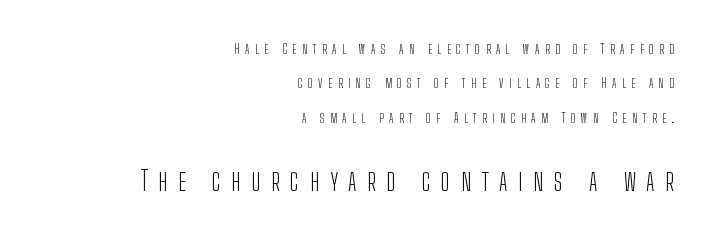
The image shows 27 px text type, upright; set right-aligned, loose line spacing (2.45x), unusually wide letter spacing (+0.39 em), not underlined; the second (bottom) block is 1.93x larger.
